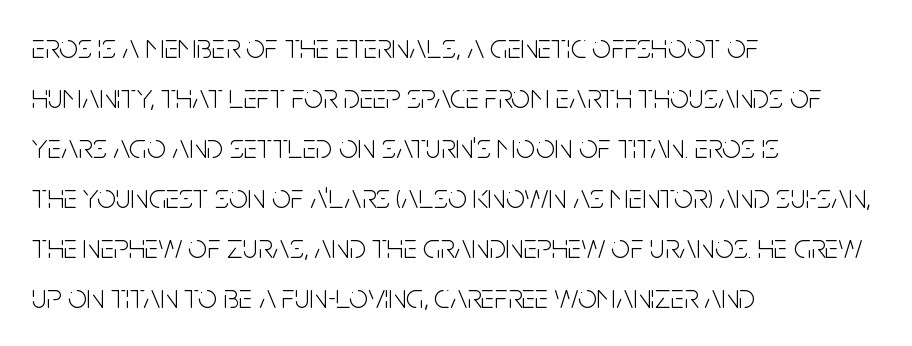
The image shows 34 px light, condensed sans-serif type, upright; set left-aligned, normal line spacing (1.47x), normal letter spacing, not underlined; low stroke contrast and a large x-height.
